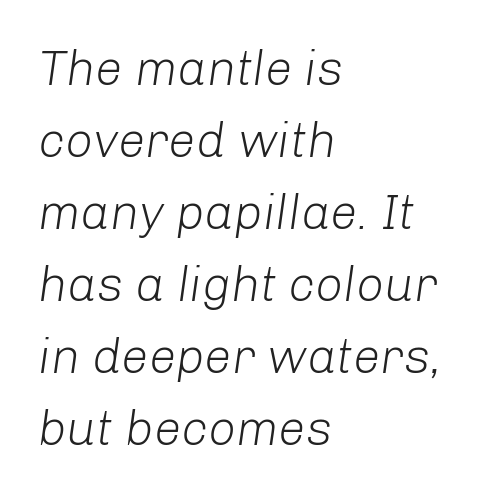
Q: Is the text bold? A: No.
Q: Is the text italic (slanted)? A: Yes, it leans right by about 8 degrees.
Q: Is the text underlined? A: No.
Q: How is the paragraph aligned? A: Left-aligned.
Q: Is the spacing between letters normal or unusually wide? A: Normal.
Q: Is the spacing between lines tight, normal or loose? A: Normal.
Q: Width (condensed, normal, or wide)? A: Normal.
Q: Stroke contrast? A: Low.
Q: x-height? A: Medium.
Q: Monospaced? A: No.
